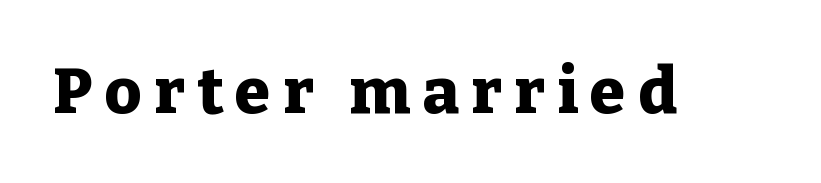
Q: Is the text bold? A: Yes.
Q: Is the text italic (slanted)? A: No, it is upright.
Q: Is the typeface a serif or a sans-serif typeface? A: Serif.
Q: Is the text underlined? A: No.
Q: Width (condensed, normal, or wide)? A: Normal.
Q: Stroke contrast? A: Low.
Q: x-height? A: Medium.
Q: Monospaced? A: No.
